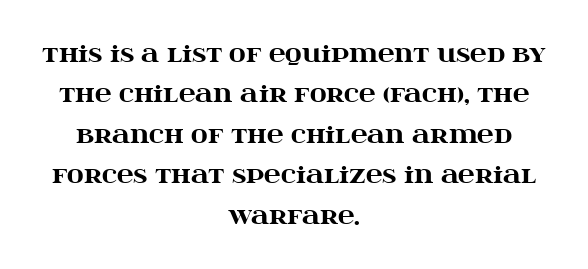
{"italic": "no", "bold": "yes", "underline": "no", "align": "center", "line_spacing_ratio": 1.76, "letter_spacing": "normal", "letter_spacing_em": 0.0, "glyph_px": 23}
